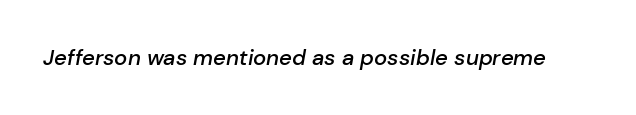
The image shows 22 px text type, italic (leaning right); set normal letter spacing, not underlined.
